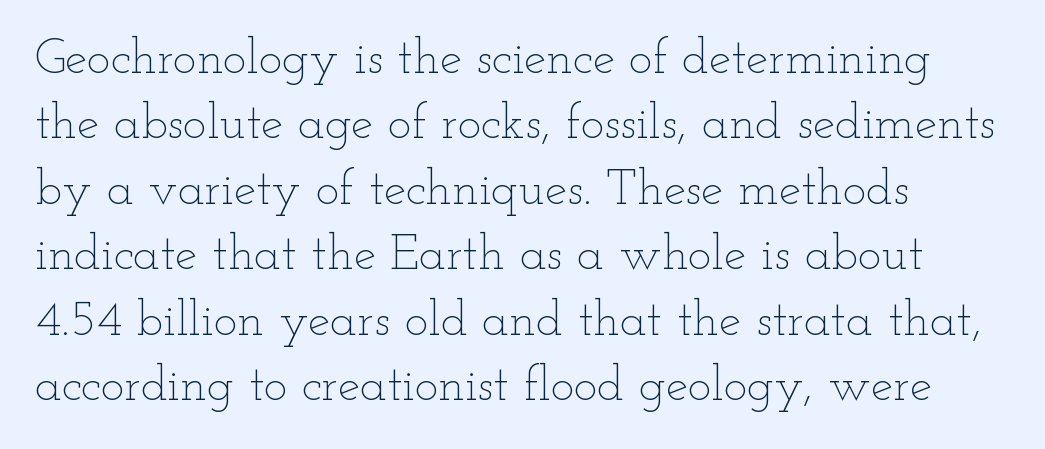
Q: Is the text bold? A: No.
Q: Is the text italic (slanted)? A: No, it is upright.
Q: Is the text underlined? A: No.
Q: How is the paragraph aligned? A: Left-aligned.
Q: Is the spacing between letters normal or unusually wide? A: Normal.
Q: Is the spacing between lines tight, normal or loose? A: Normal.
Q: Width (condensed, normal, or wide)? A: Wide.
Q: Stroke contrast? A: Low.
Q: x-height? A: Small.
Q: Monospaced? A: No.
